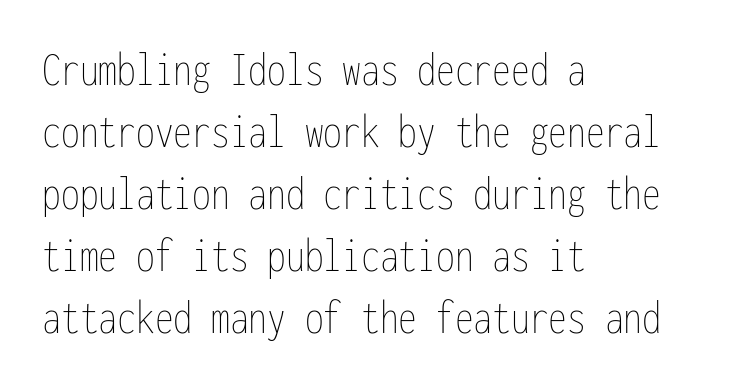
Each line starts at the same left margin while the right side varies. Upright lettering throughout. Each letter, wide or thin by design, is forced into the same width here. Spacing between characters is what you'd get straight out of the box. Underline: absent. The strokes are not fattened; the text isn't bold.
